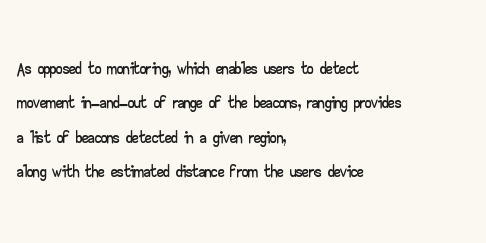
Here the glyphs are tracked normally, forming tight word shapes. Notice how the passage keeps a crisp vertical edge on the left only. A normal amount of white space separates one row of letters from the next. The string is rendered with underlining switched off.
